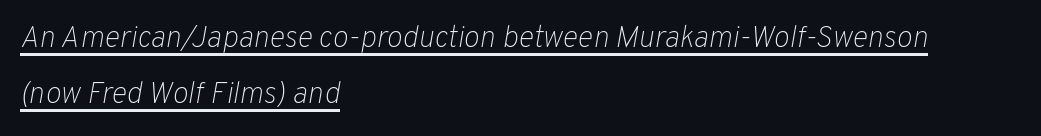
The image shows 30 px light type, italic (leaning right); set left-aligned, line spacing 1.87x, normal letter spacing, underlined; low stroke contrast and a medium x-height.
